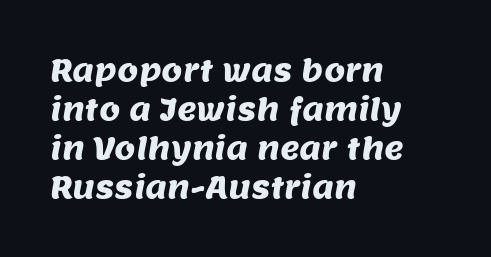
The image shows 30 px sans-serif type; set left-aligned, normal line spacing (1.3x), normal letter spacing, not underlined; medium stroke contrast and a large x-height.
